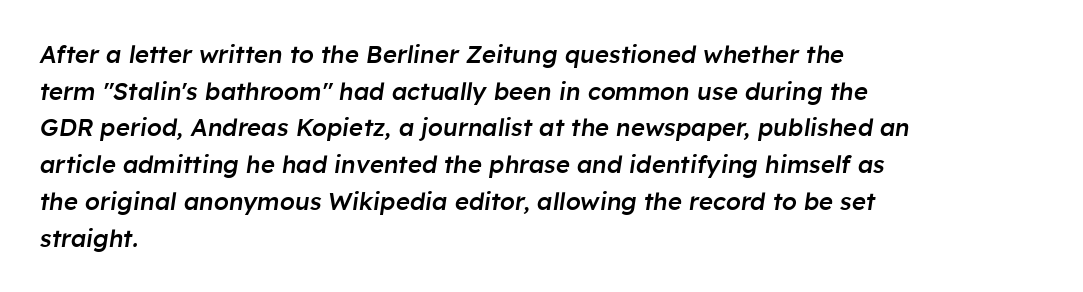
{"italic": "yes", "lean": "right", "slant_degrees": 8, "bold": "semi", "underline": "no", "align": "left", "line_spacing": "normal", "line_spacing_ratio": 1.53, "letter_spacing": "normal", "letter_spacing_em": 0.0, "glyph_px": 24}
